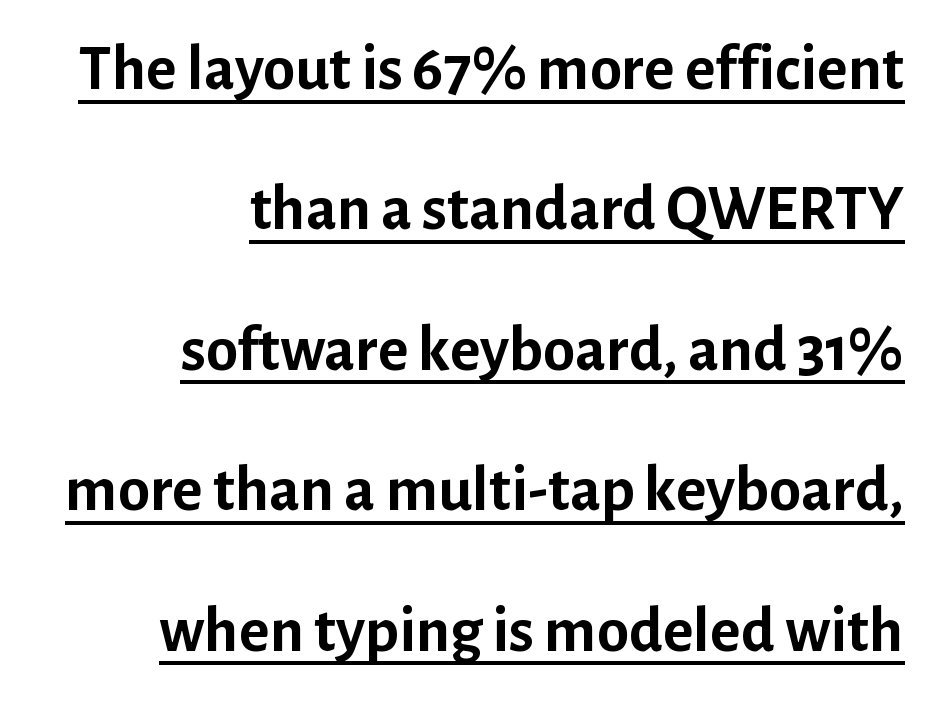
The image shows 65 px semibold sans-serif type, upright; set right-aligned, loose line spacing (2.16x), normal letter spacing, underlined; low stroke contrast and a medium x-height.
